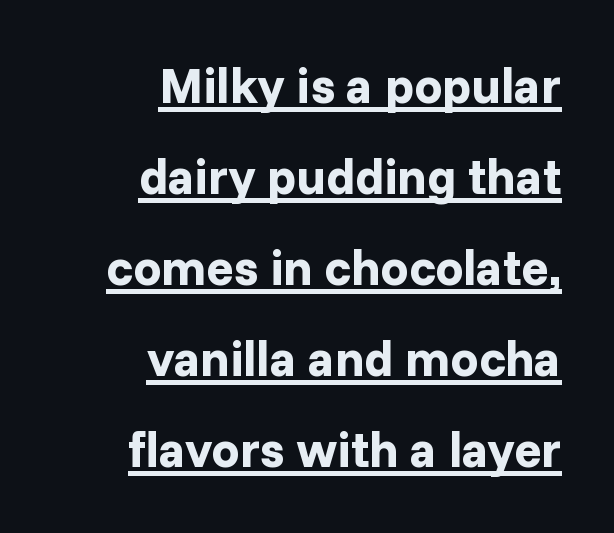
Q: Is the text bold? A: Yes.
Q: Is the text italic (slanted)? A: No, it is upright.
Q: Is the typeface a serif or a sans-serif typeface? A: Sans-serif.
Q: Is the text underlined? A: Yes.
Q: How is the paragraph aligned? A: Right-aligned.
Q: Is the spacing between letters normal or unusually wide? A: Normal.
Q: Width (condensed, normal, or wide)? A: Normal.
Q: Stroke contrast? A: Low.
Q: x-height? A: Medium.
Q: Monospaced? A: No.
